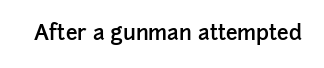
The image shows 21 px text type, upright; set normal letter spacing, not underlined.
